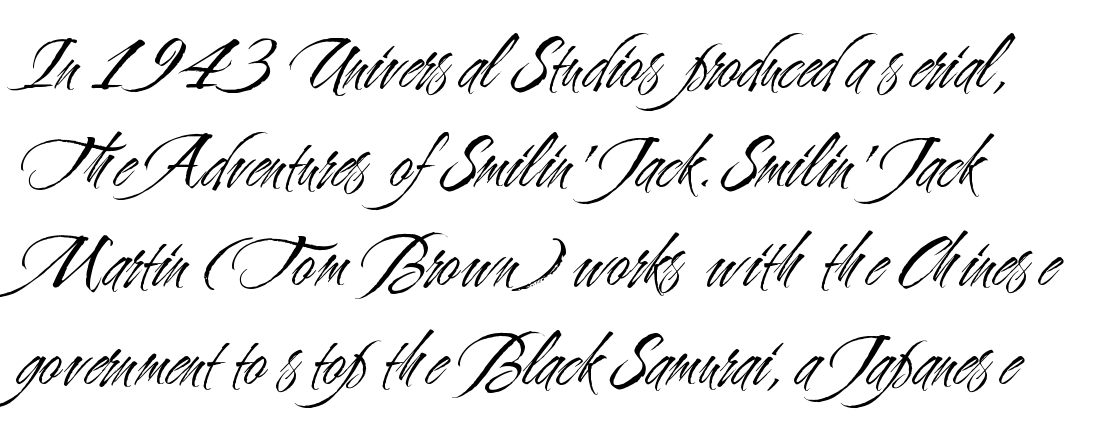
In terms of letterform style, serifs are entirely absent. The letterforms sit shoulder to shoulder at normal distance. The designer left line spacing at the default. A typesetter would call this proportional, since set widths differ per character. A bare baseline throughout the passage.
